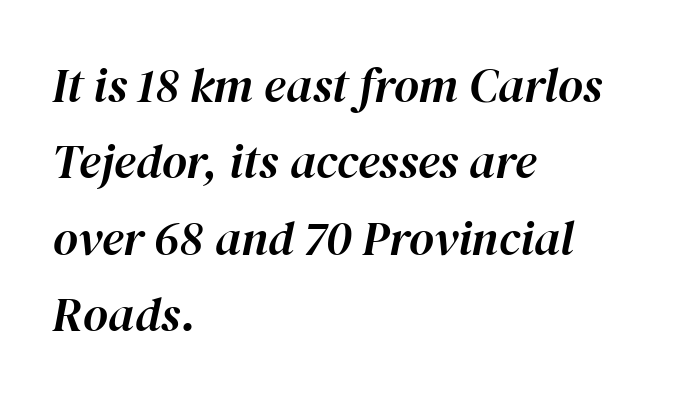
The image shows 48 px text type, italic (leaning right); set left-aligned, normal line spacing (1.59x), normal letter spacing, not underlined; high stroke contrast and a medium x-height.
